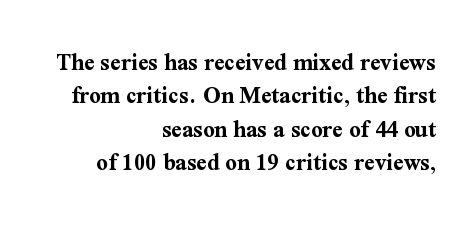
Q: Is the text bold? A: Yes.
Q: Is the text italic (slanted)? A: No, it is upright.
Q: Is the text underlined? A: No.
Q: How is the paragraph aligned? A: Right-aligned.
Q: Is the spacing between letters normal or unusually wide? A: Normal.
Q: Is the spacing between lines tight, normal or loose? A: Normal.
